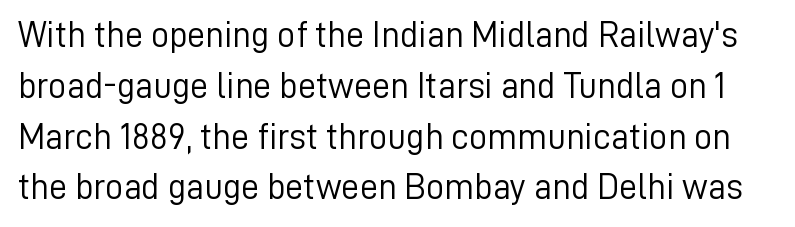
Proportional: the letters do not fall into vertical columns. Stem width sits at or under what a default text font uses. You can tell it's not italic because the verticals are truly vertical. A normal amount of white space separates one row of letters from the next.
